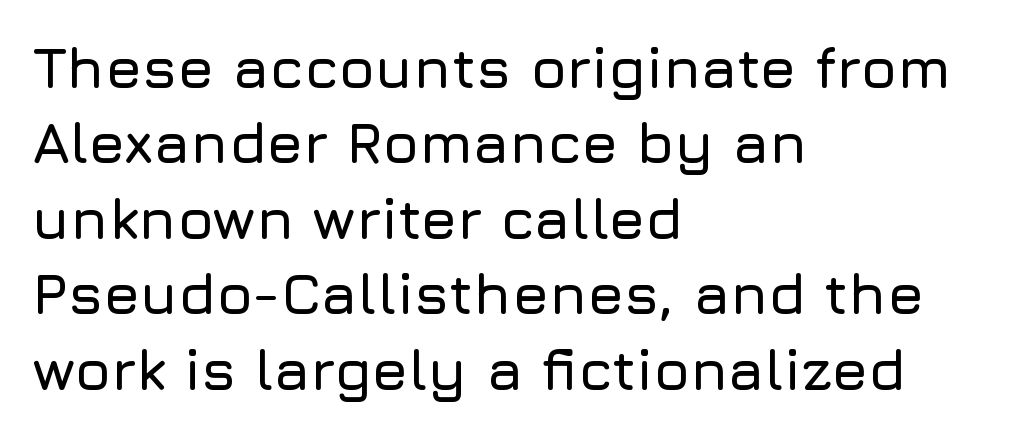
Q: Is the text italic (slanted)? A: No, it is upright.
Q: Is the typeface a serif or a sans-serif typeface? A: Sans-serif.
Q: Is the text underlined? A: No.
Q: How is the paragraph aligned? A: Left-aligned.
Q: Is the spacing between letters normal or unusually wide? A: Normal.
Q: Is the spacing between lines tight, normal or loose? A: Normal.
Q: Width (condensed, normal, or wide)? A: Normal.
Q: Stroke contrast? A: Low.
Q: x-height? A: Medium.
Q: Monospaced? A: No.
